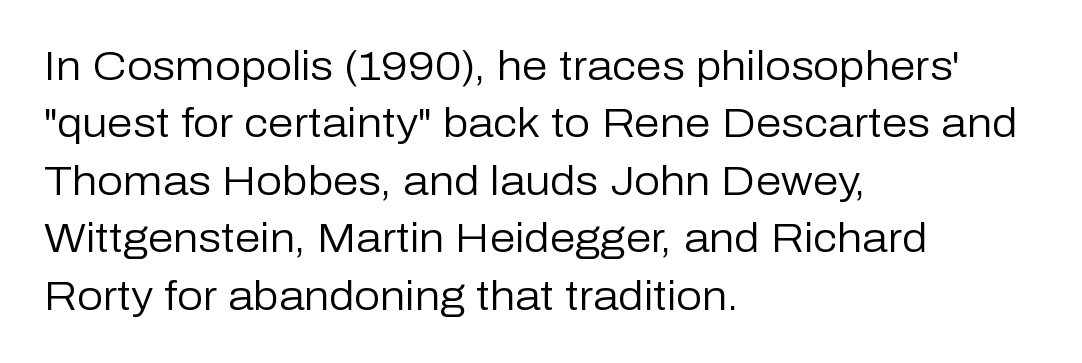
Vertical stems look standard width or narrower in stroke. The letters carry no serifs — their stems end cleanly without finishing strokes. Type without underlining. The lines are quadded left. Tracking here is standard; glyphs follow each other at the usual distance. Normally led — the rows are evenly, conventionally spaced.
